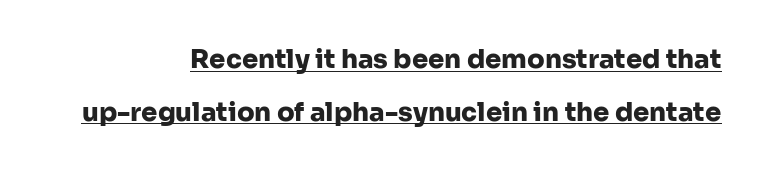
The image shows 26 px bold type, upright; set right-aligned, loose line spacing (2.03x), normal letter spacing, underlined.
